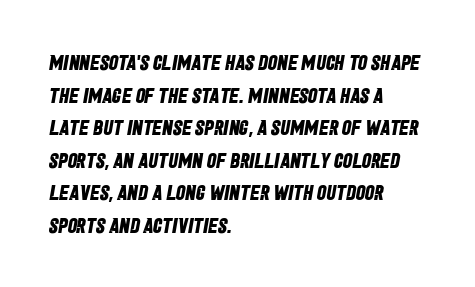
Q: Is the text bold? A: Yes.
Q: Is the text underlined? A: No.
Q: How is the paragraph aligned? A: Left-aligned.
Q: Is the spacing between letters normal or unusually wide? A: Normal.
Q: Is the spacing between lines tight, normal or loose? A: Normal.
